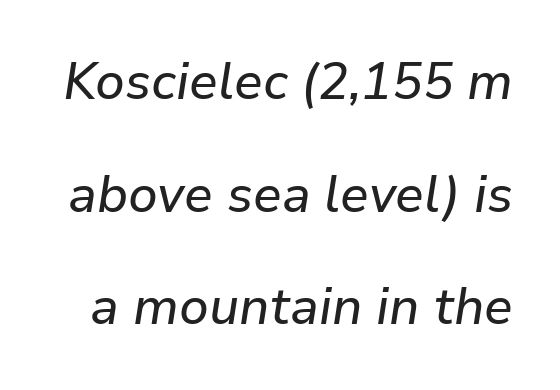
{"italic": "yes", "lean": "right", "slant_degrees": 9, "width": "normal", "stroke_contrast": "low", "x_height": "medium", "monospaced": "no", "underline": "no", "line_spacing": "loose", "line_spacing_ratio": 2.21, "letter_spacing": "normal", "letter_spacing_em": 0.0, "glyph_px": 51}
